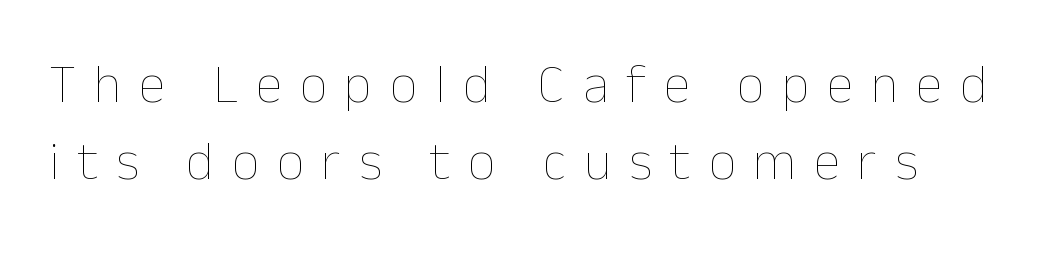
Q: Is the text bold? A: No.
Q: Is the text italic (slanted)? A: No, it is upright.
Q: Is the text underlined? A: No.
Q: Is the spacing between letters normal or unusually wide? A: Unusually wide.
Q: Is the spacing between lines tight, normal or loose? A: Normal.
Q: Width (condensed, normal, or wide)? A: Normal.
Q: Stroke contrast? A: Low.
Q: x-height? A: Medium.
Q: Monospaced? A: No.
